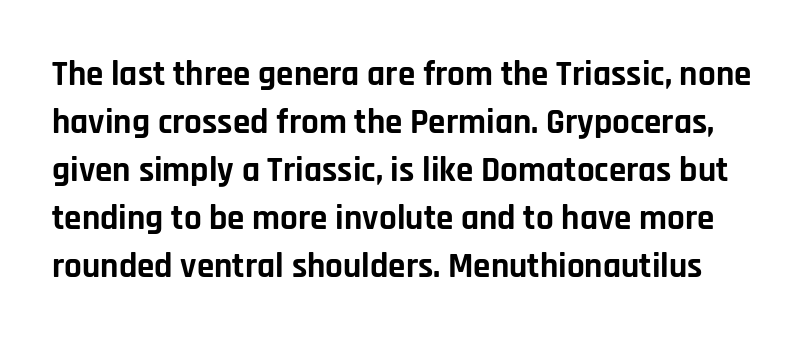
The image shows 35 px bold sans-serif type, upright; set normal line spacing (1.37x), normal letter spacing, not underlined; low stroke contrast and a large x-height.
